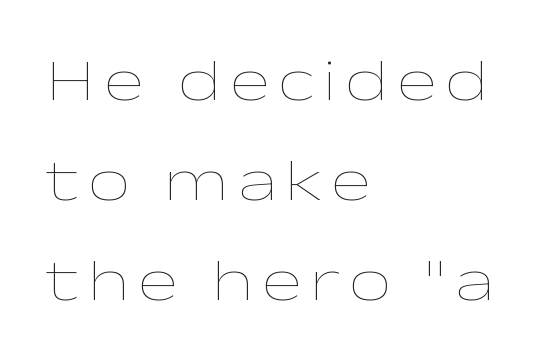
Q: Is the text bold? A: No.
Q: Is the text italic (slanted)? A: No, it is upright.
Q: Is the text underlined? A: No.
Q: How is the paragraph aligned? A: Left-aligned.
Q: Is the spacing between lines tight, normal or loose? A: Normal.
Q: Width (condensed, normal, or wide)? A: Wide.
Q: Stroke contrast? A: Low.
Q: x-height? A: Medium.
Q: Monospaced? A: No.
